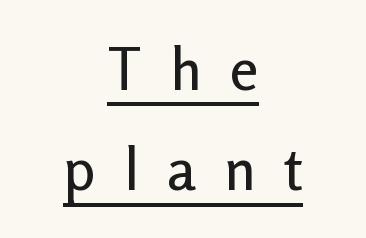
Q: Is the text italic (slanted)? A: No, it is upright.
Q: Is the typeface a serif or a sans-serif typeface? A: Sans-serif.
Q: Is the text underlined? A: Yes.
Q: How is the paragraph aligned? A: Centered.
Q: Is the spacing between letters normal or unusually wide? A: Unusually wide.
Q: Width (condensed, normal, or wide)? A: Normal.
Q: Stroke contrast? A: Low.
Q: x-height? A: Medium.
Q: Monospaced? A: No.
